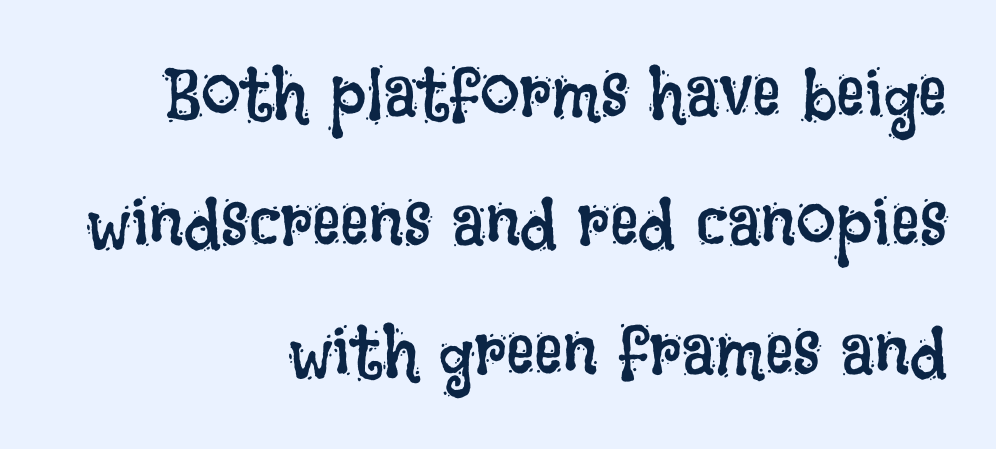
The image shows 71 px regular-weight, condensed type, upright; set right-aligned, line spacing 1.82x, normal letter spacing, not underlined; low stroke contrast and a large x-height.
